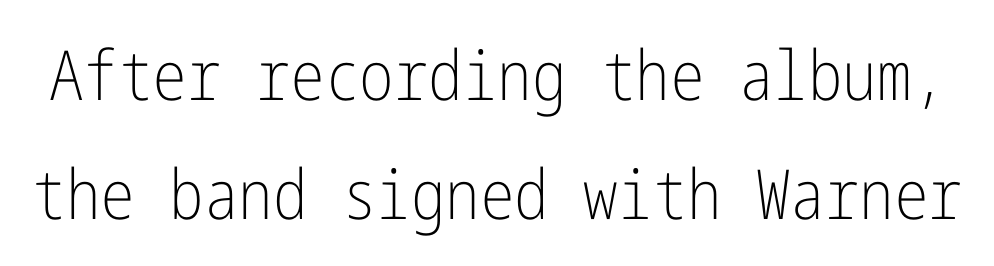
Q: Is the text bold? A: No.
Q: Is the text italic (slanted)? A: No, it is upright.
Q: Is the typeface a serif or a sans-serif typeface? A: Sans-serif.
Q: Is the text underlined? A: No.
Q: Is the spacing between letters normal or unusually wide? A: Normal.
Q: Width (condensed, normal, or wide)? A: Condensed.
Q: Stroke contrast? A: Low.
Q: x-height? A: Medium.
